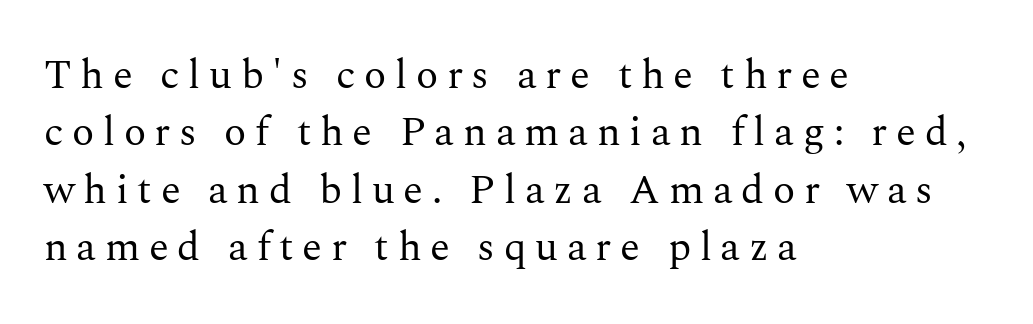
Q: Is the text bold? A: No.
Q: Is the text italic (slanted)? A: No, it is upright.
Q: Is the typeface a serif or a sans-serif typeface? A: Serif.
Q: Is the text underlined? A: No.
Q: How is the paragraph aligned? A: Left-aligned.
Q: Is the spacing between letters normal or unusually wide? A: Unusually wide.
Q: Is the spacing between lines tight, normal or loose? A: Normal.
Q: Width (condensed, normal, or wide)? A: Normal.
Q: Stroke contrast? A: Medium.
Q: x-height? A: Medium.
Q: Monospaced? A: No.
